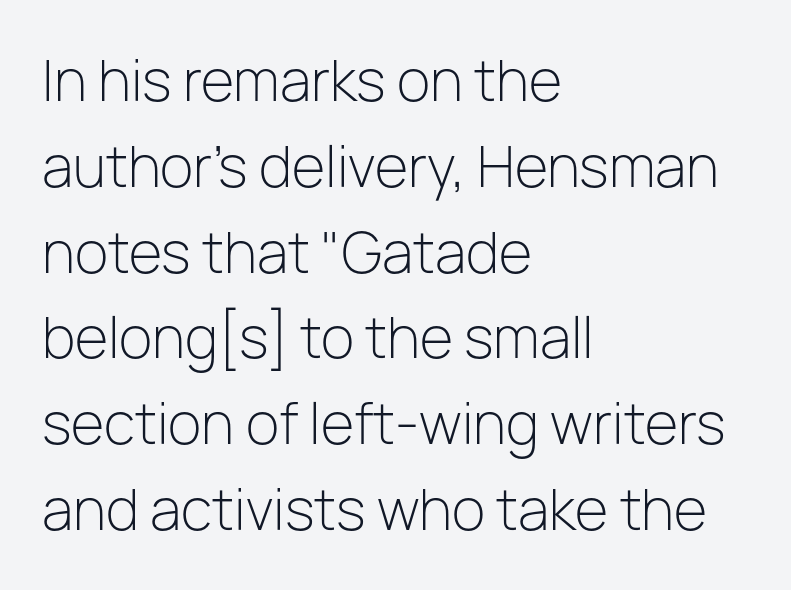
{"serif": "no", "italic": "no", "bold": "no", "weight": "light", "width": "normal", "stroke_contrast": "low", "x_height": "medium", "monospaced": "no", "underline": "no", "align": "left", "line_spacing": "normal", "line_spacing_ratio": 1.56, "letter_spacing": "normal", "letter_spacing_em": 0.0, "glyph_px": 55}
